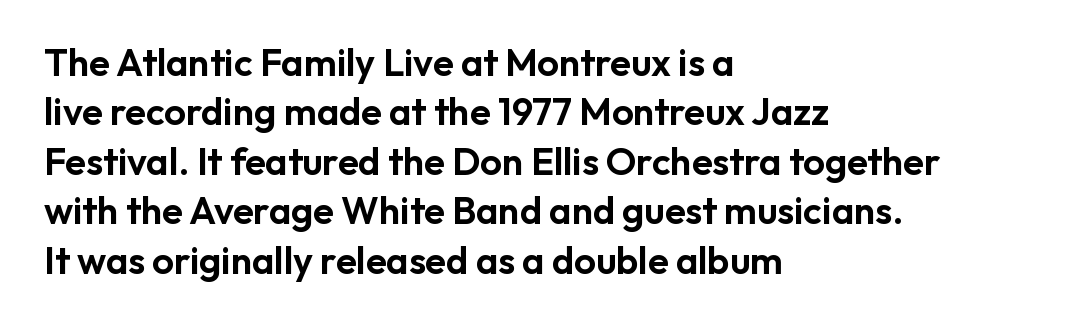
{"serif": "no", "italic": "no", "width": "normal", "stroke_contrast": "low", "x_height": "medium", "monospaced": "no", "underline": "no", "align": "left", "line_spacing": "normal", "line_spacing_ratio": 1.3, "letter_spacing": "normal", "letter_spacing_em": 0.0, "glyph_px": 38}
